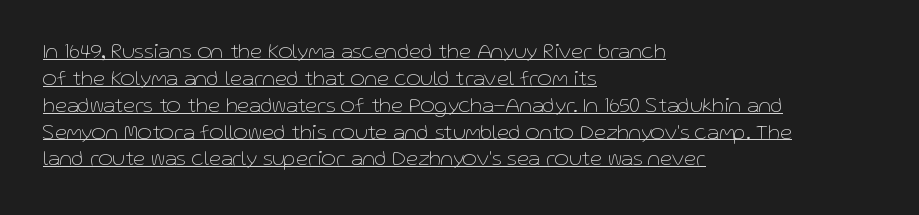
A student would call this left alignment; a typographer would say flush left, rag right. Vertical stems look standard width or narrower in stroke. Glyph-to-glyph distance matches everyday printed text. Posture: upright roman. Students, observe the line beneath the letters — that is underlining.
